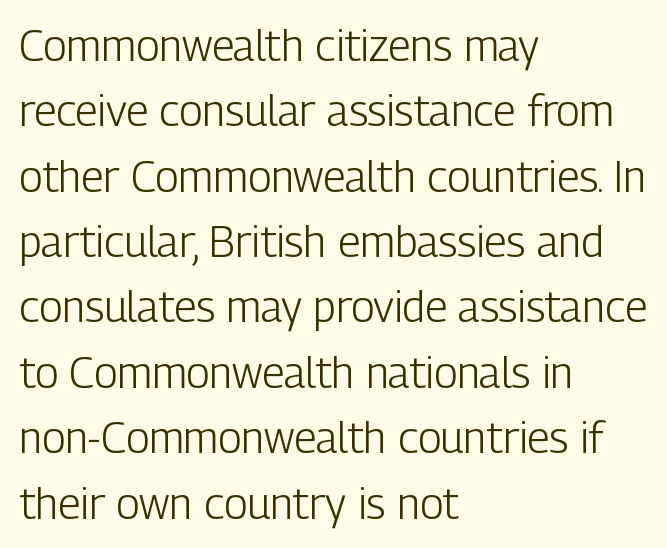
{"serif": "no", "italic": "no", "bold": "no", "weight": "light", "width": "condensed", "stroke_contrast": "low", "x_height": "medium", "monospaced": "no", "underline": "no", "align": "left", "line_spacing": "normal", "line_spacing_ratio": 1.52, "letter_spacing": "normal", "letter_spacing_em": 0.0, "glyph_px": 43}
